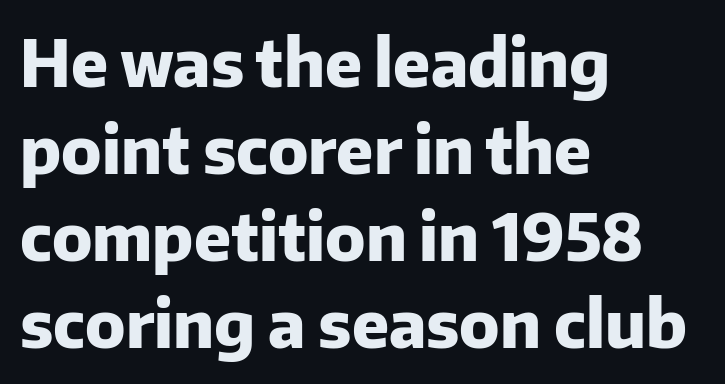
Where is the straight margin? On the left. Honestly, the row spacing looks completely unremarkable. Observe the absence of serifs on each vertical stroke in this sample. The type is set solid horizontally, with unmodified tracking.
